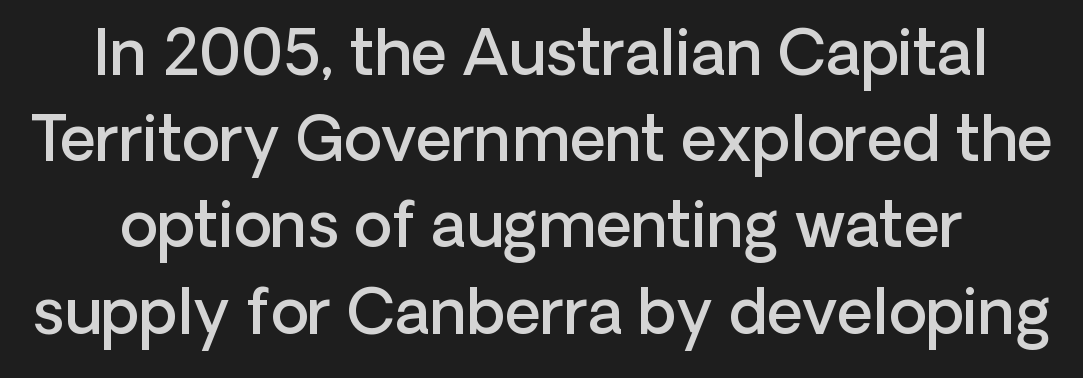
The image shows 62 px semibold sans-serif type, upright; set normal line spacing (1.39x), normal letter spacing, not underlined; low stroke contrast and a medium x-height.
